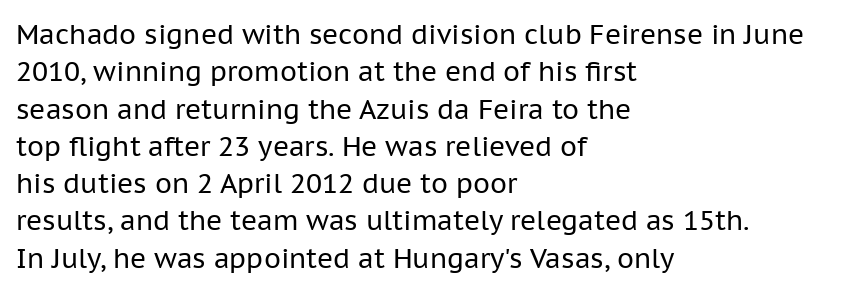
Interline gaps are of average width in this sample. Inter-character spacing is left at the font's built-in metrics. If you drew a line through each stem, it would be perfectly vertical. Words float on clear page, feet unadorned. Each line starts at the same left margin while the right side varies.
